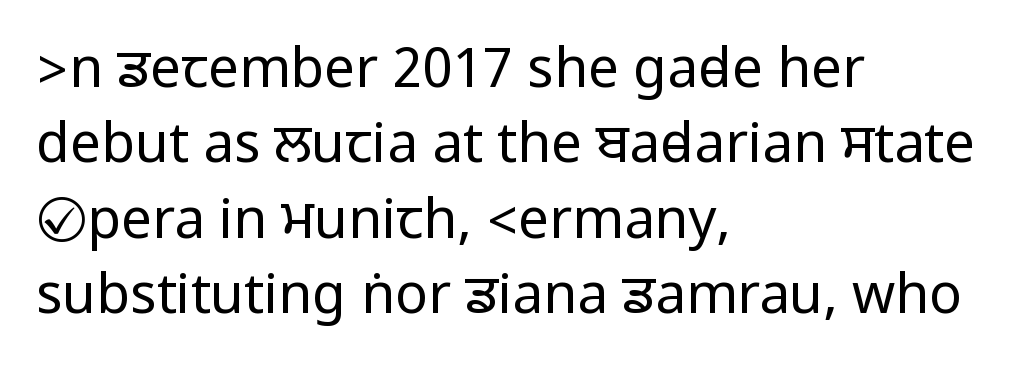
A typesetter would mark this as roman, not italic. Where is the straight margin? On the left. The foot of each line stays bare and open. The font is comparable to plain body text, perhaps lighter. In terms of letterform style, serifs are entirely absent. Leading matches the norm, producing a regular column.
